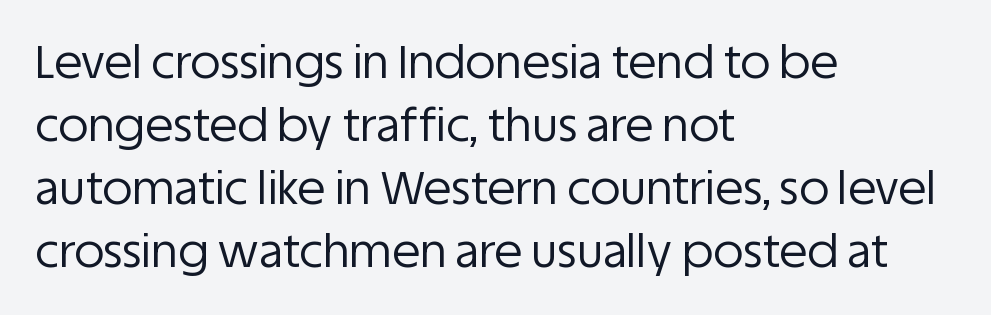
{"serif": "no", "italic": "no", "bold": "no", "weight": "regular", "width": "normal", "stroke_contrast": "low", "x_height": "large", "monospaced": "no", "underline": "no", "align": "left", "line_spacing": "normal", "line_spacing_ratio": 1.37, "letter_spacing": "normal", "letter_spacing_em": 0.0, "glyph_px": 46}
